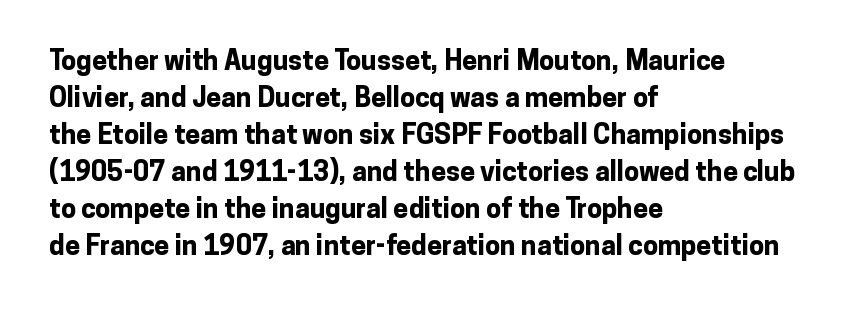
The image shows 27 px bold type, upright; set left-aligned, normal line spacing (1.37x), normal letter spacing, not underlined.
